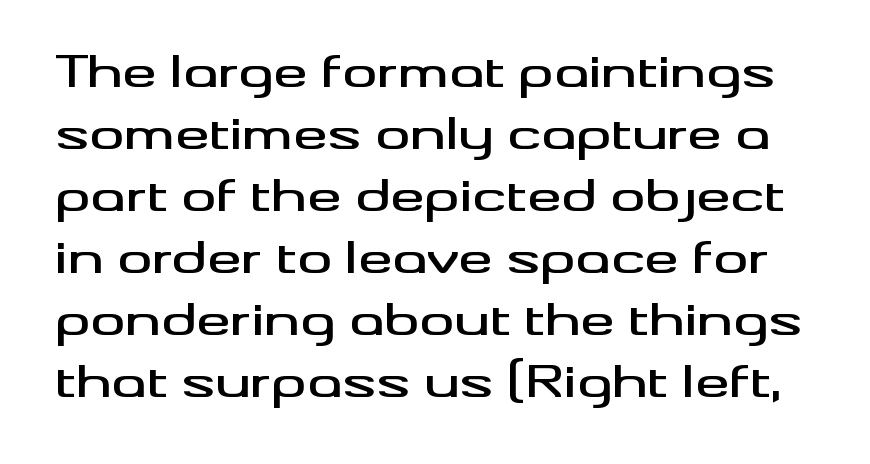
Nobody drew a line under any word here. Serif or sans? Sans — the stroke terminals are bare. A normal amount of white space separates one row of letters from the next. This is the regular roman posture of the typeface. A typesetter would call this zero additional tracking.
